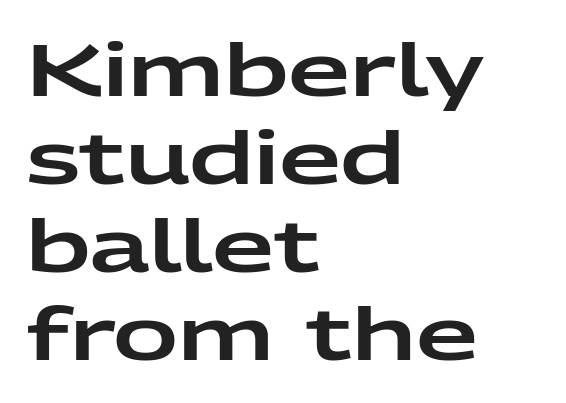
Q: Is the text italic (slanted)? A: No, it is upright.
Q: Is the typeface a serif or a sans-serif typeface? A: Sans-serif.
Q: Is the text underlined? A: No.
Q: How is the paragraph aligned? A: Left-aligned.
Q: Is the spacing between letters normal or unusually wide? A: Normal.
Q: Width (condensed, normal, or wide)? A: Wide.
Q: Stroke contrast? A: Low.
Q: x-height? A: Medium.
Q: Monospaced? A: No.
